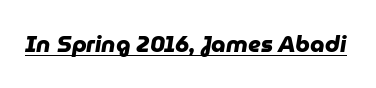
Q: Is the text bold? A: Yes.
Q: Is the text underlined? A: Yes.
Q: Is the spacing between letters normal or unusually wide? A: Normal.
